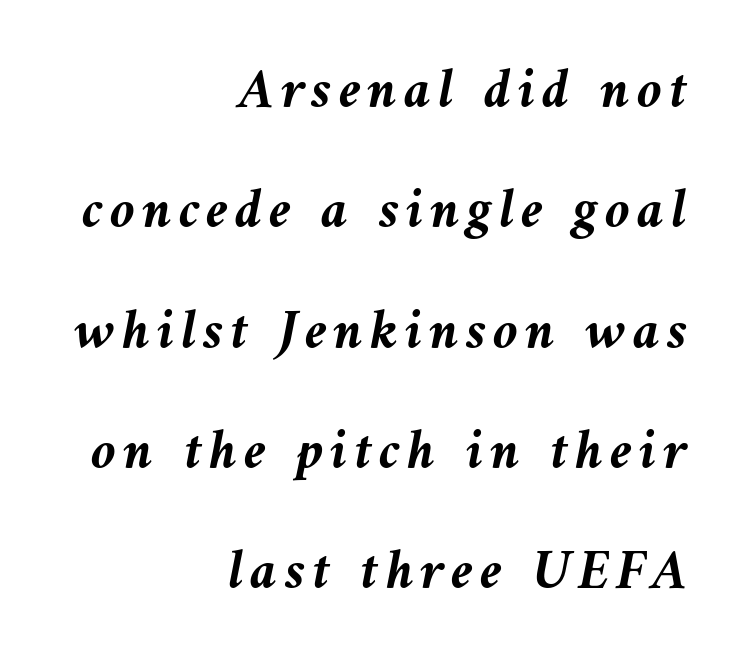
{"italic": "yes", "lean": "left", "slant_degrees": 9, "bold": "yes", "weight": "semibold", "width": "normal", "stroke_contrast": "medium", "x_height": "medium", "monospaced": "no", "underline": "no", "align": "right", "line_spacing": "loose", "line_spacing_ratio": 2.11, "glyph_px": 57}
